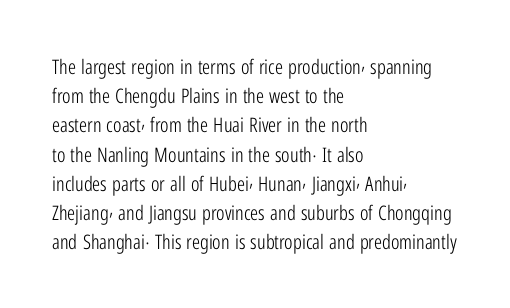
Q: Is the text bold? A: No.
Q: Is the text italic (slanted)? A: No, it is upright.
Q: Is the text underlined? A: No.
Q: How is the paragraph aligned? A: Left-aligned.
Q: Is the spacing between letters normal or unusually wide? A: Normal.
Q: Is the spacing between lines tight, normal or loose? A: Normal.
